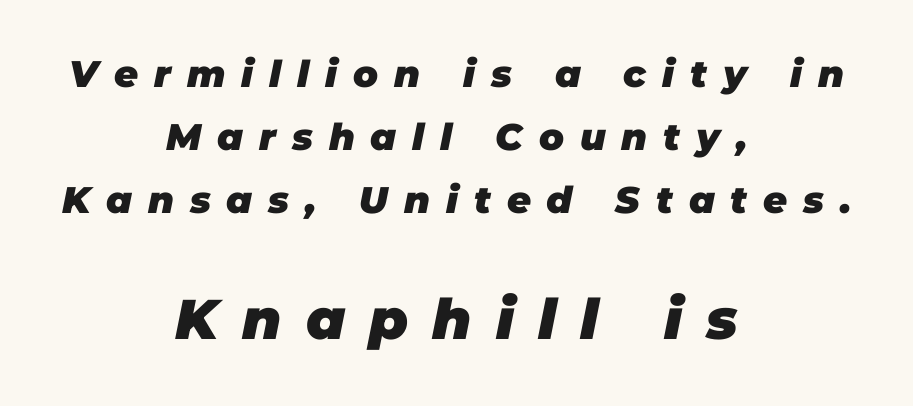
{"italic": "yes", "lean": "right", "slant_degrees": 11, "bold": "yes", "weight": "heavy", "width": "normal", "stroke_contrast": "low", "x_height": "large", "monospaced": "no", "underline": "no", "align": "center", "line_spacing": "normal", "line_spacing_ratio": 1.7, "letter_spacing": "wide", "letter_spacing_em": 0.43, "larger_block": "second", "size_ratio": 1.51, "glyph_px": 56}
